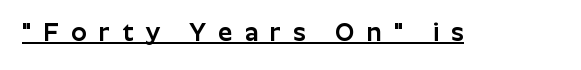
Q: Is the text italic (slanted)? A: No, it is upright.
Q: Is the text underlined? A: Yes.
Q: Is the spacing between letters normal or unusually wide? A: Unusually wide.
